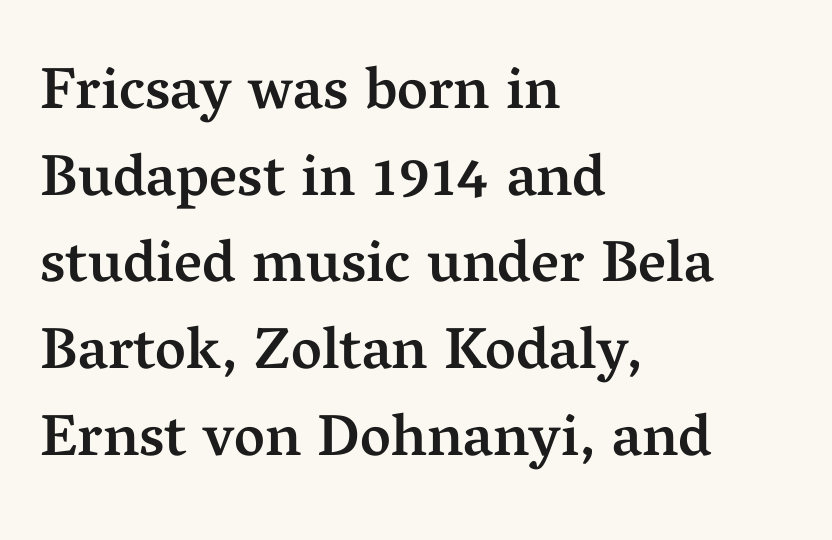
Q: Is the text bold? A: Semi-bold.
Q: Is the text italic (slanted)? A: No, it is upright.
Q: Is the typeface a serif or a sans-serif typeface? A: Serif.
Q: Is the text underlined? A: No.
Q: How is the paragraph aligned? A: Left-aligned.
Q: Is the spacing between letters normal or unusually wide? A: Normal.
Q: Is the spacing between lines tight, normal or loose? A: Normal.
Q: Width (condensed, normal, or wide)? A: Normal.
Q: Stroke contrast? A: Medium.
Q: x-height? A: Medium.
Q: Monospaced? A: No.
